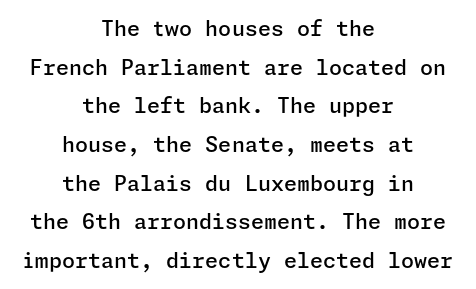
The image shows 21 px text type, upright; set centered, line spacing 1.84x, normal letter spacing, not underlined.
